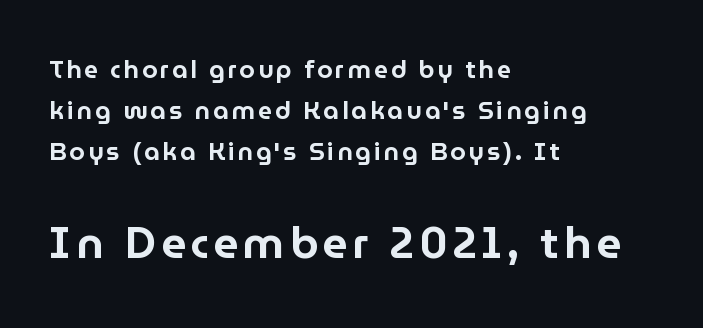
{"serif": "no", "italic": "no", "width": "normal", "stroke_contrast": "low", "x_height": "medium", "monospaced": "no", "underline": "no", "align": "left", "line_spacing": "normal", "line_spacing_ratio": 1.64, "larger_block": "second", "size_ratio": 1.76, "glyph_px": 44}
